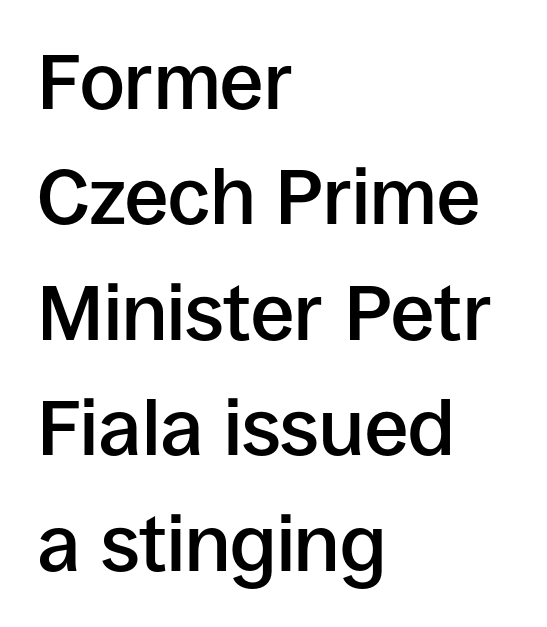
The image shows 78 px semibold sans-serif type, upright; set left-aligned, normal line spacing (1.48x), normal letter spacing, not underlined; low stroke contrast and a large x-height.
